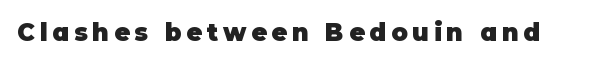
The letterforms stand isolated, each surrounded by extra space. A typesetter would mark this as roman, not italic. Bare-footed words on every line. Weight: bold.
